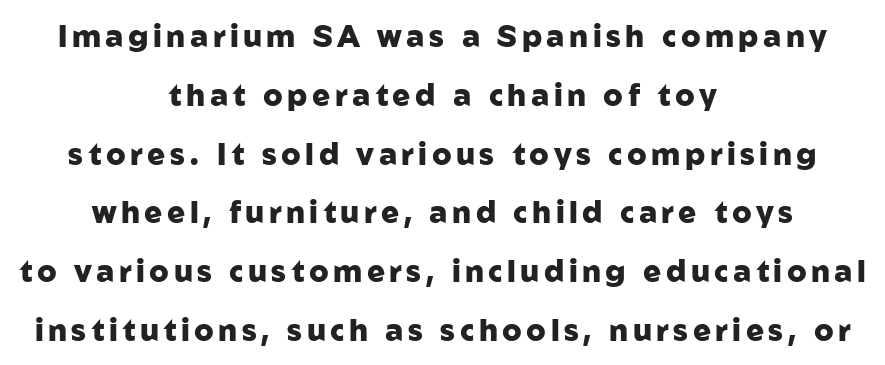
{"serif": "no", "italic": "no", "bold": "yes", "weight": "heavy", "width": "normal", "stroke_contrast": "low", "x_height": "medium", "monospaced": "no", "underline": "no", "align": "center", "line_spacing": "loose", "line_spacing_ratio": 1.96, "glyph_px": 30}
